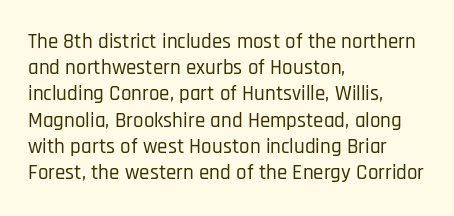
A typesetter would call this leading conventional body-copy spacing. Upright lettering throughout. This rendering uses left alignment, leaving the right contour irregular. The letterforms sit shoulder to shoulder at normal distance. Decoration check: the copy has no underline.
